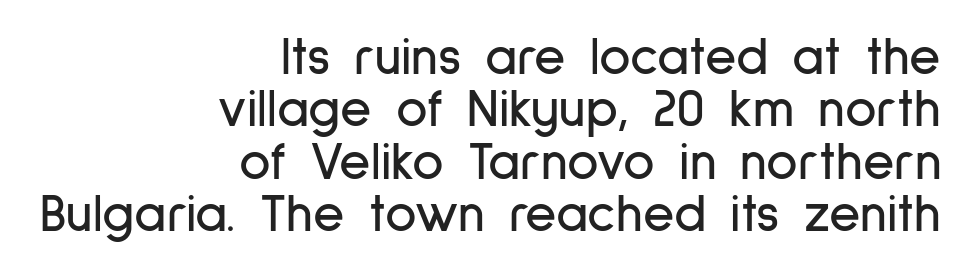
{"serif": "no", "italic": "no", "width": "condensed", "stroke_contrast": "low", "x_height": "medium", "monospaced": "no", "underline": "no", "align": "right", "line_spacing": "tight", "line_spacing_ratio": 0.97, "letter_spacing": "normal", "letter_spacing_em": 0.0, "glyph_px": 54}
